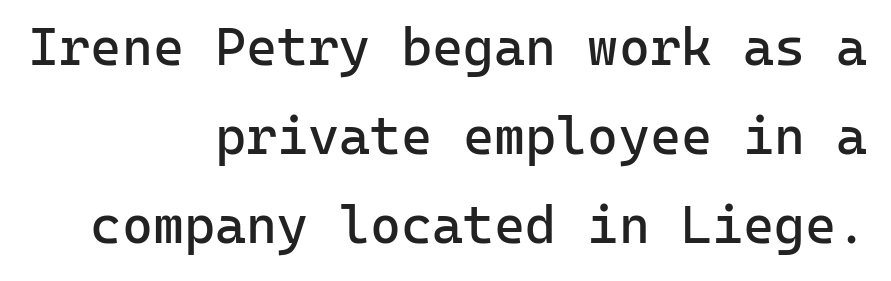
{"serif": "no", "italic": "no", "bold": "no", "weight": "regular", "width": "normal", "stroke_contrast": "low", "x_height": "medium", "monospaced": "yes", "underline": "no", "align": "right", "line_spacing": "normal", "line_spacing_ratio": 1.68, "letter_spacing": "normal", "letter_spacing_em": 0.0, "glyph_px": 53}
